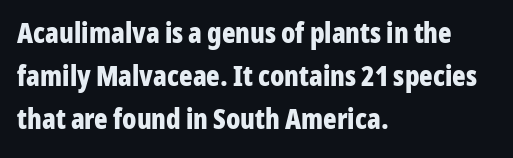
{"serif": "no", "italic": "no", "bold": "yes", "weight": "bold", "width": "condensed", "stroke_contrast": "low", "x_height": "medium", "monospaced": "no", "underline": "no", "align": "left", "line_spacing": "normal", "line_spacing_ratio": 1.53, "letter_spacing": "normal", "letter_spacing_em": 0.0, "glyph_px": 28}
